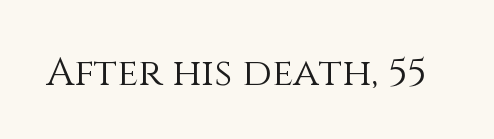
The image shows 39 px light type, upright; set normal letter spacing, not underlined; medium stroke contrast and a large x-height.
